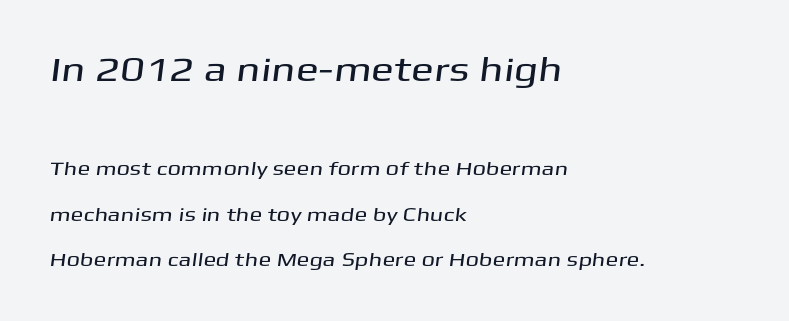
Q: Is the typeface a serif or a sans-serif typeface? A: Sans-serif.
Q: Is the text underlined? A: No.
Q: How is the paragraph aligned? A: Left-aligned.
Q: Is the spacing between letters normal or unusually wide? A: Normal.
Q: Is the spacing between lines tight, normal or loose? A: Loose.
Q: Which block of text is set in a larger size, the first (top) or the second (bottom)? A: The first (top) one.
Q: Width (condensed, normal, or wide)? A: Wide.
Q: Stroke contrast? A: Medium.
Q: x-height? A: Medium.
Q: Monospaced? A: No.
